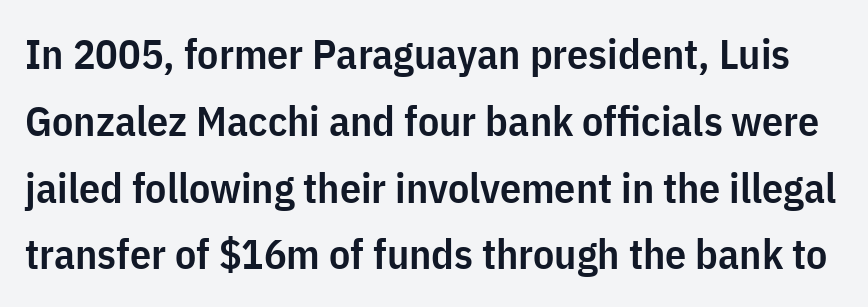
The image shows 42 px semibold, condensed sans-serif type, upright; set normal line spacing (1.59x), normal letter spacing, not underlined; low stroke contrast and a medium x-height.
